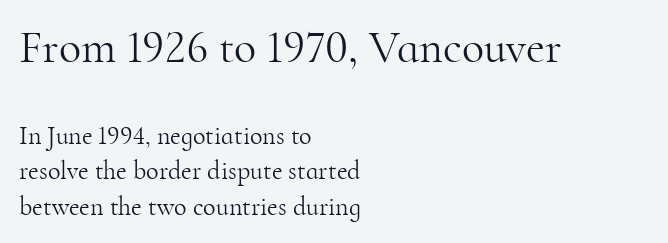
The image shows 46 px light serif type, upright; set left-aligned, normal line spacing (1.37x), normal letter spacing, not underlined; the first (top) block is 1.77x larger; high stroke contrast and a small x-height.
